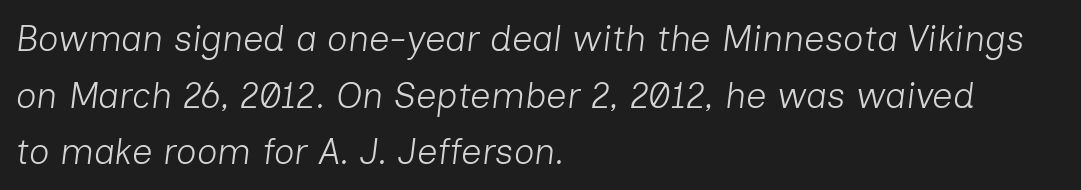
Stems and bowls with no extra thickness — not bold. The tracking reads as untouched default to a designer's eye. The block of text has a typical density, with ordinary space between rows. The gap between lines stays unmarked. Would a proofreader flag this as italicized? Yes. Varying glyph widths throughout — classic text-font behaviour.
